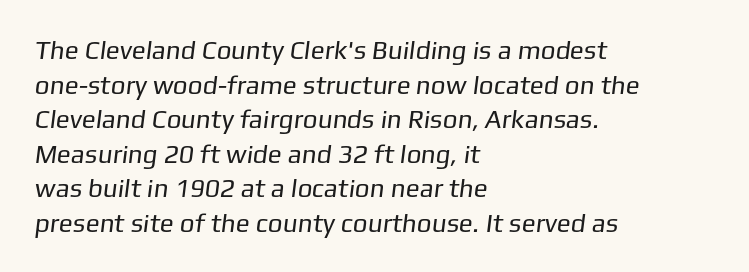
The image shows 26 px text type; set left-aligned, normal line spacing (1.33x), normal letter spacing, not underlined.
